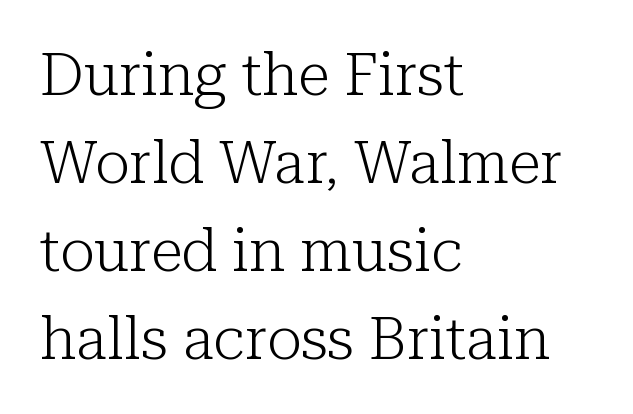
{"serif": "yes", "italic": "no", "bold": "no", "weight": "light", "width": "normal", "stroke_contrast": "low", "x_height": "medium", "monospaced": "no", "underline": "no", "align": "left", "line_spacing": "normal", "line_spacing_ratio": 1.49, "letter_spacing": "normal", "letter_spacing_em": 0.0, "glyph_px": 59}
